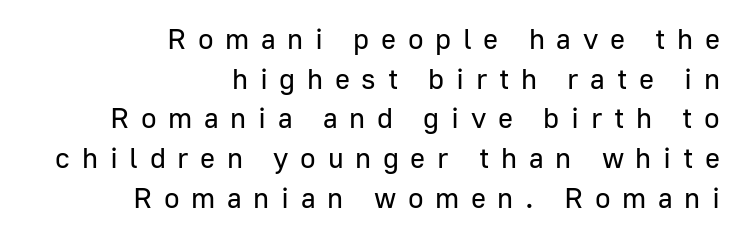
The image shows 29 px regular-weight sans-serif type, upright; set right-aligned, normal line spacing (1.37x), unusually wide letter spacing (+0.4 em), not underlined; low stroke contrast and a medium x-height.
